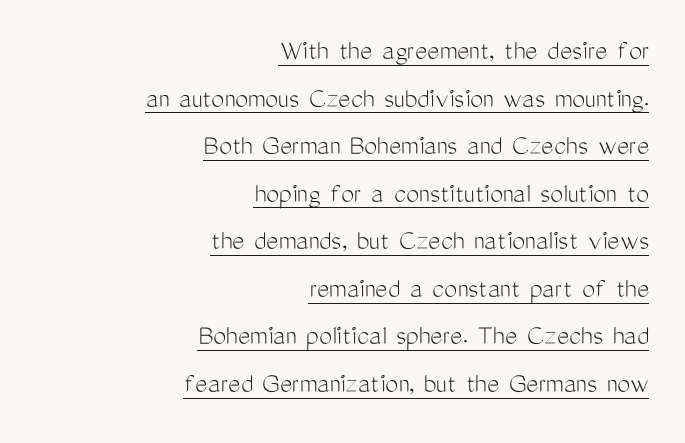
Q: Is the text bold? A: No.
Q: Is the text italic (slanted)? A: No, it is upright.
Q: Is the typeface a serif or a sans-serif typeface? A: Sans-serif.
Q: Is the text underlined? A: Yes.
Q: How is the paragraph aligned? A: Right-aligned.
Q: Is the spacing between letters normal or unusually wide? A: Normal.
Q: Is the spacing between lines tight, normal or loose? A: Normal.
Q: Width (condensed, normal, or wide)? A: Condensed.
Q: Stroke contrast? A: Medium.
Q: x-height? A: Medium.
Q: Monospaced? A: No.
